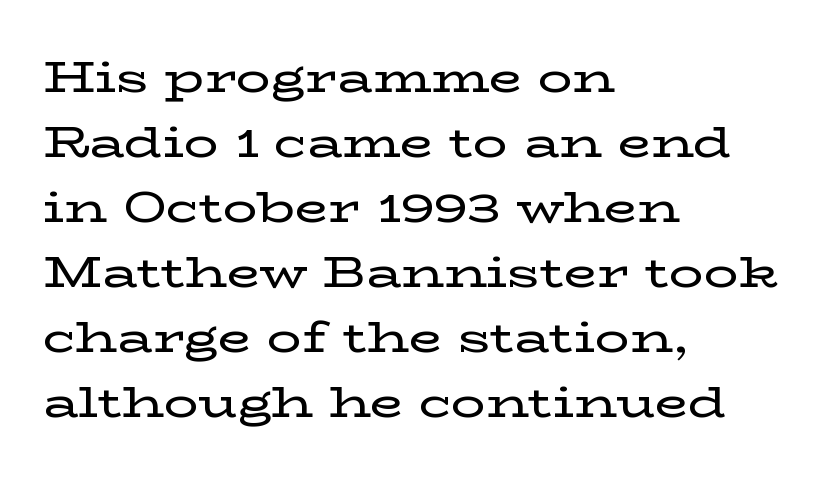
Q: Is the text italic (slanted)? A: No, it is upright.
Q: Is the typeface a serif or a sans-serif typeface? A: Serif.
Q: Is the text underlined? A: No.
Q: How is the paragraph aligned? A: Left-aligned.
Q: Is the spacing between letters normal or unusually wide? A: Normal.
Q: Is the spacing between lines tight, normal or loose? A: Normal.
Q: Width (condensed, normal, or wide)? A: Wide.
Q: Stroke contrast? A: Low.
Q: x-height? A: Medium.
Q: Monospaced? A: No.
